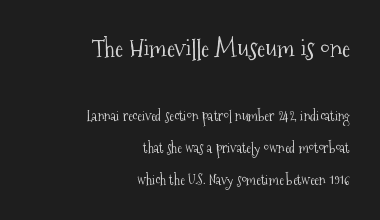
Q: Is the text bold? A: No.
Q: Is the text italic (slanted)? A: No, it is upright.
Q: Is the text underlined? A: No.
Q: How is the paragraph aligned? A: Right-aligned.
Q: Is the spacing between letters normal or unusually wide? A: Normal.
Q: Is the spacing between lines tight, normal or loose? A: Loose.
Q: Which block of text is set in a larger size, the first (top) or the second (bottom)? A: The first (top) one.
